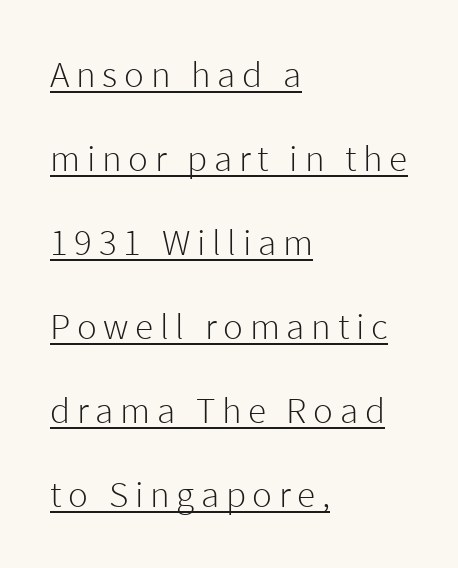
The image shows 37 px light sans-serif type, upright; set left-aligned, loose line spacing (2.27x), underlined; low stroke contrast and a medium x-height.
